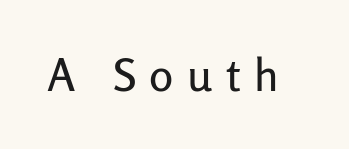
Q: Is the text italic (slanted)? A: No, it is upright.
Q: Is the typeface a serif or a sans-serif typeface? A: Sans-serif.
Q: Is the text underlined? A: No.
Q: Is the spacing between letters normal or unusually wide? A: Unusually wide.
Q: Width (condensed, normal, or wide)? A: Normal.
Q: Stroke contrast? A: Low.
Q: x-height? A: Medium.
Q: Monospaced? A: No.
